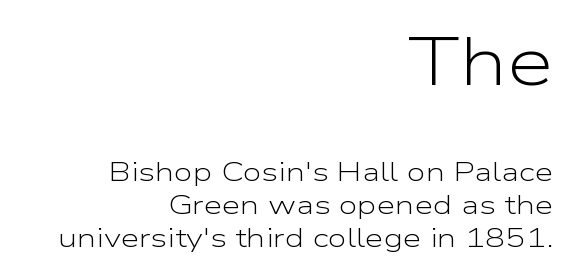
You can tell from the bare stems that sans-serif type was used. Teacher's note: observe the even right margin — that is flush-right alignment. Glyph-to-glyph distance matches everyday printed text. A roman cut, with each character standing at attention. A bare baseline throughout the passage. The strokes carry an ordinary text weight at most.
